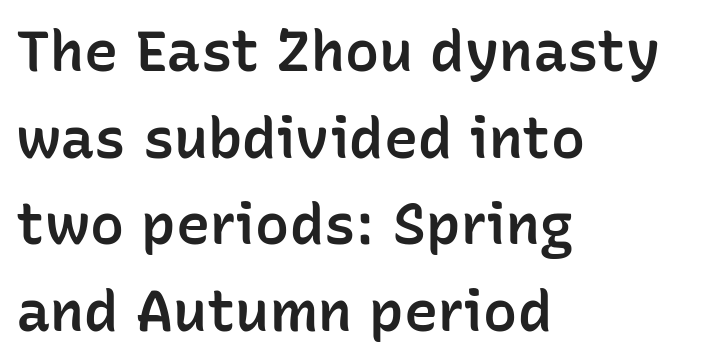
Q: Is the text bold? A: Semi-bold.
Q: Is the text italic (slanted)? A: No, it is upright.
Q: Is the typeface a serif or a sans-serif typeface? A: Sans-serif.
Q: Is the text underlined? A: No.
Q: How is the paragraph aligned? A: Left-aligned.
Q: Is the spacing between letters normal or unusually wide? A: Normal.
Q: Is the spacing between lines tight, normal or loose? A: Normal.
Q: Width (condensed, normal, or wide)? A: Normal.
Q: Stroke contrast? A: Low.
Q: x-height? A: Medium.
Q: Monospaced? A: No.
